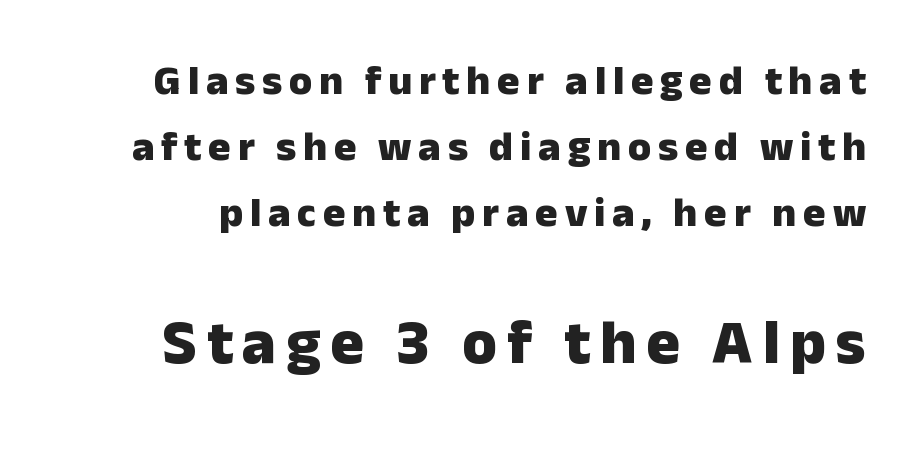
The image shows 63 px heavy sans-serif type, upright; set normal line spacing (1.57x), not underlined; the second (bottom) block is 1.5x larger; low stroke contrast and a medium x-height.
